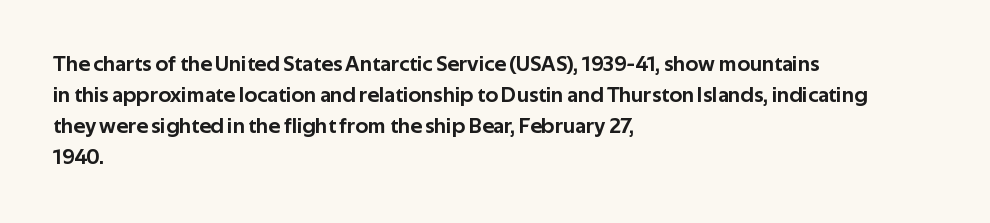
The image shows 22 px text type, upright; set left-aligned, normal line spacing (1.41x), normal letter spacing, not underlined.
